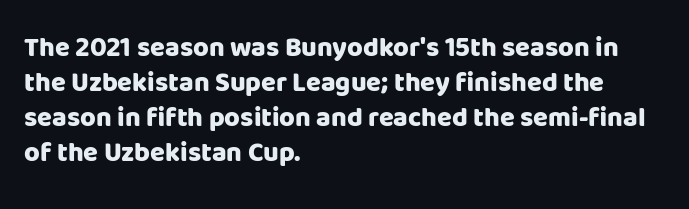
The image shows 27 px bold type, upright; set left-aligned, normal line spacing (1.3x), normal letter spacing, not underlined.
